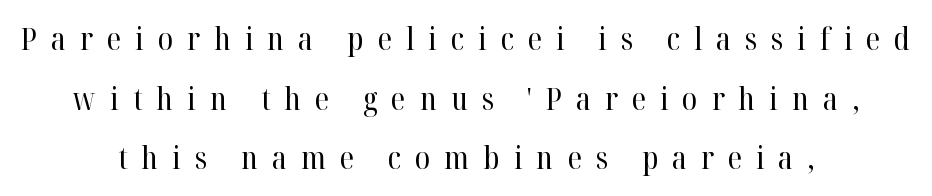
Q: Is the text bold? A: No.
Q: Is the text italic (slanted)? A: No, it is upright.
Q: Is the typeface a serif or a sans-serif typeface? A: Serif.
Q: Is the text underlined? A: No.
Q: How is the paragraph aligned? A: Centered.
Q: Is the spacing between letters normal or unusually wide? A: Unusually wide.
Q: Is the spacing between lines tight, normal or loose? A: Loose.
Q: Width (condensed, normal, or wide)? A: Normal.
Q: Stroke contrast? A: High.
Q: x-height? A: Medium.
Q: Monospaced? A: No.
